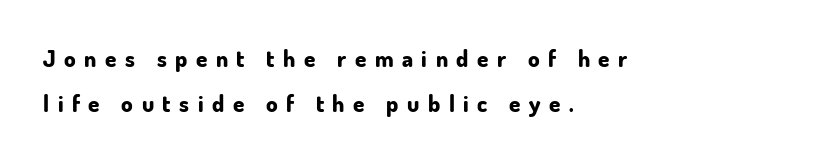
Descenders are the only things crossing below the line. Posture: upright roman. The block of text is sparse from top to bottom, with ample space between rows. As a designer I'd log this as weight 700, bold.
